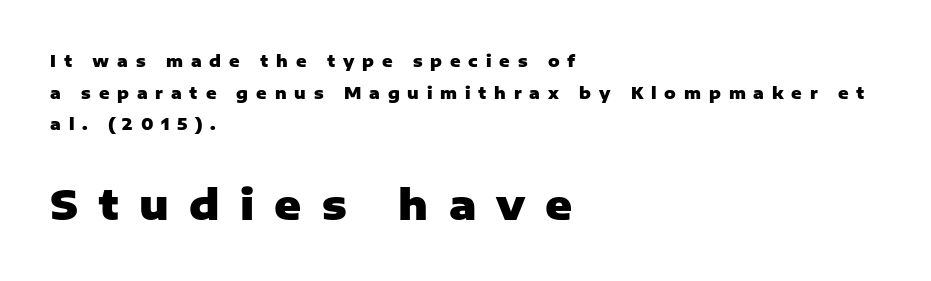
The image shows 41 px heavy sans-serif type, upright; set left-aligned, loose line spacing (1.97x), unusually wide letter spacing (+0.49 em), not underlined; the second (bottom) block is 2.56x larger; low stroke contrast and a medium x-height.
